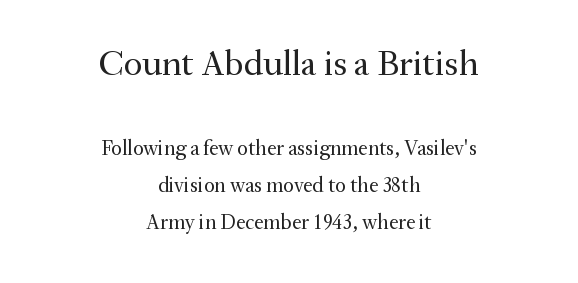
Q: Is the text bold? A: No.
Q: Is the text italic (slanted)? A: No, it is upright.
Q: Is the typeface a serif or a sans-serif typeface? A: Serif.
Q: Is the text underlined? A: No.
Q: How is the paragraph aligned? A: Centered.
Q: Is the spacing between letters normal or unusually wide? A: Normal.
Q: Which block of text is set in a larger size, the first (top) or the second (bottom)? A: The first (top) one.
Q: Width (condensed, normal, or wide)? A: Normal.
Q: Stroke contrast? A: Medium.
Q: x-height? A: Small.
Q: Monospaced? A: No.
